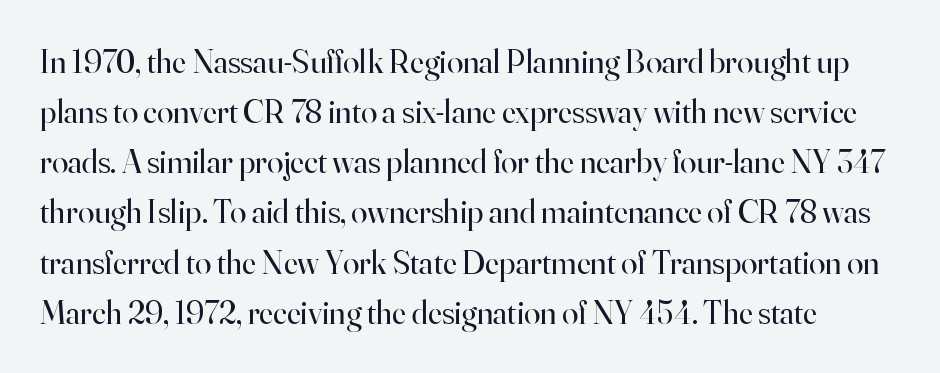
The image shows 33 px regular-weight serif type, upright; set normal line spacing (1.52x), normal letter spacing, not underlined; high stroke contrast and a small x-height.
